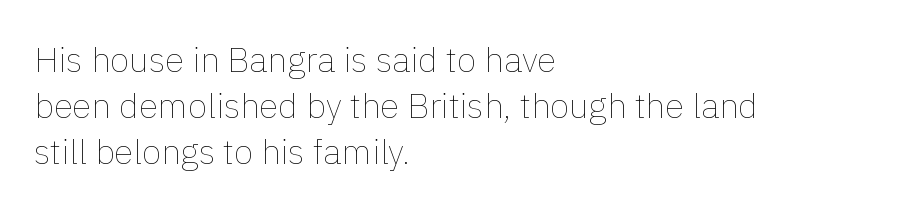
The image shows 35 px thin type, upright; set left-aligned, normal line spacing (1.31x), normal letter spacing, not underlined; low stroke contrast and a medium x-height.
